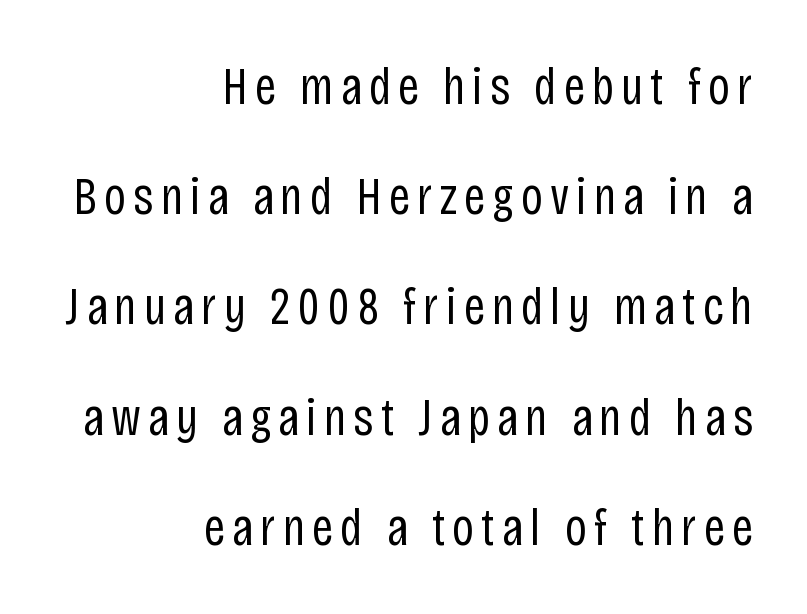
The line-height multiplier appears high, well above default. The zone under the glyphs is completely vacant. Serifs: no, the terminals of the letterforms are clean. The ragged edge is on the left, which tells us the setting is flush right.
